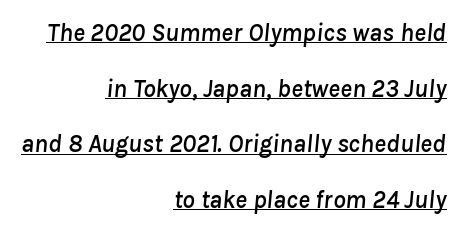
Glance below the letters and you will spot a drawn line. These lines stack with their right ends in a neat column. Yep, that's italic — everything's leaning. Students, observe: this is what heavily led, spacious text looks like. Standard letterfit; no display-style spreading of the glyphs.
